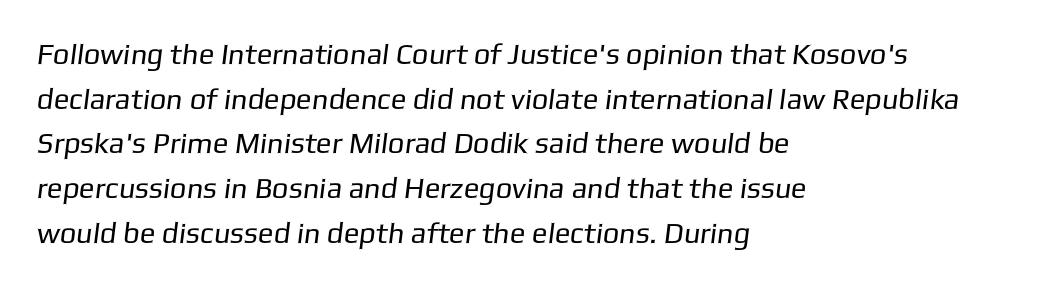
The leading is moderate, giving the passage an even texture. Typeset ragged right — the left edge is the straight one. What kind of face is this? One without serifs — a sans. This rendering features lettering with no underline. Standard letterfit; no display-style spreading of the glyphs. Varying glyph widths throughout — classic text-font behaviour.
